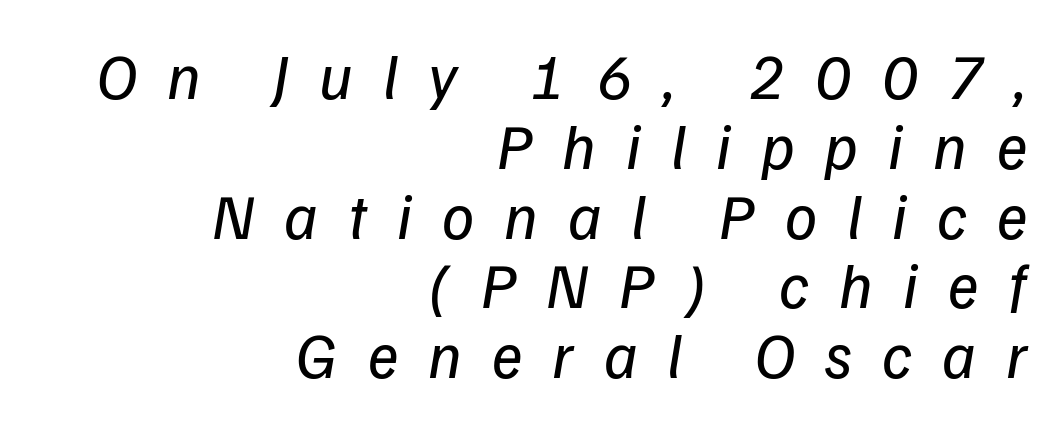
The image shows 64 px regular-weight type, italic (leaning right); set right-aligned, tight line spacing (1.09x), unusually wide letter spacing (+0.47 em), not underlined; low stroke contrast and a medium x-height.
